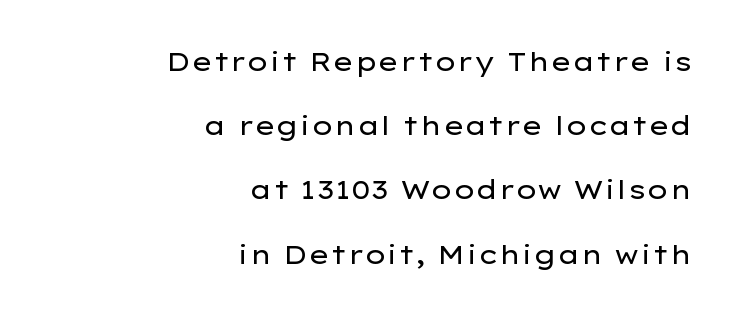
{"italic": "no", "bold": "no", "underline": "no", "align": "right", "line_spacing": "loose", "line_spacing_ratio": 2.47, "letter_spacing": "normal", "letter_spacing_em": 0.0, "glyph_px": 26}
